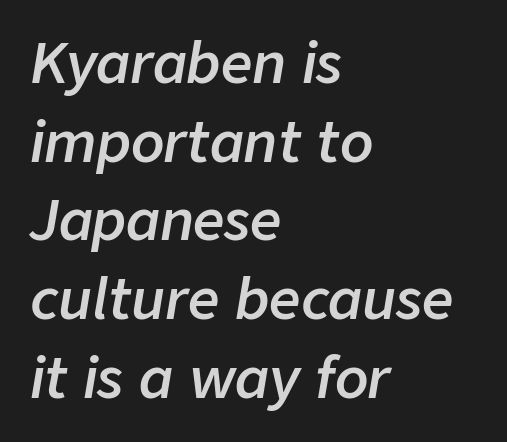
The image shows 55 px semibold type, italic (leaning right); set left-aligned, normal line spacing (1.43x), normal letter spacing, not underlined; low stroke contrast and a medium x-height.
